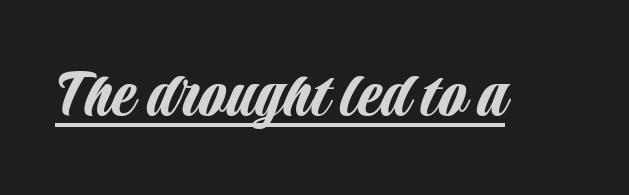
{"serif": "no", "width": "condensed", "stroke_contrast": "low", "x_height": "large", "monospaced": "no", "underline": "yes", "letter_spacing": "normal", "letter_spacing_em": 0.0, "glyph_px": 70}
